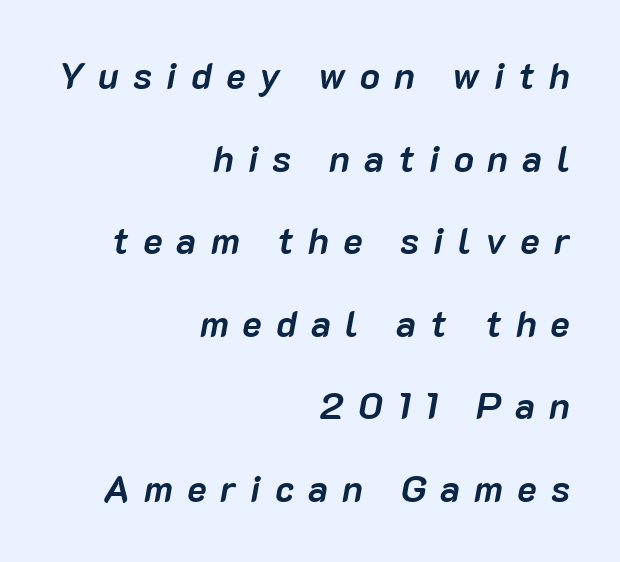
The image shows 37 px semibold type, italic (leaning right); set right-aligned, loose line spacing (2.23x), unusually wide letter spacing (+0.38 em), not underlined; low stroke contrast and a medium x-height.
